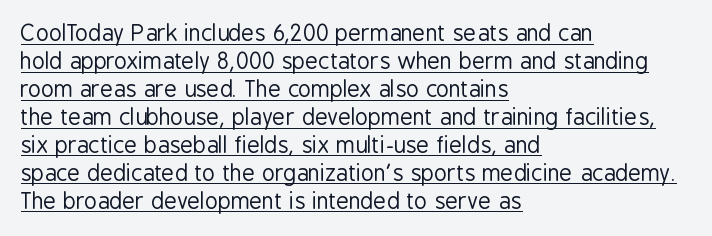
{"italic": "no", "bold": "no", "underline": "yes", "align": "left", "line_spacing": "normal", "line_spacing_ratio": 1.27, "letter_spacing": "normal", "letter_spacing_em": 0.0, "glyph_px": 22}
